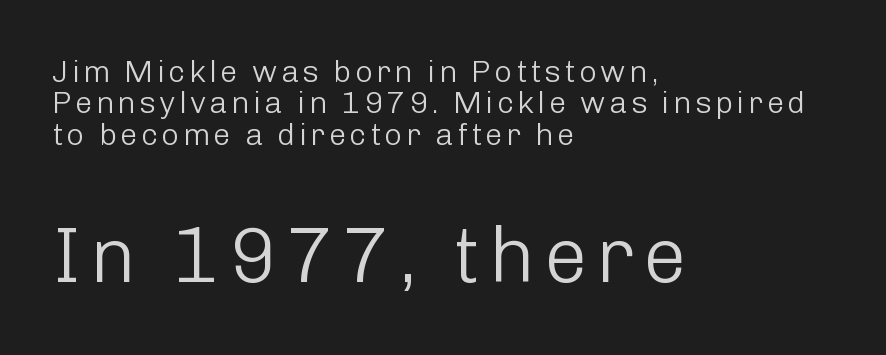
The image shows 78 px light sans-serif type, upright; set left-aligned, tight line spacing (1.01x), not underlined; the second (bottom) block is 2.52x larger; low stroke contrast and a medium x-height.
